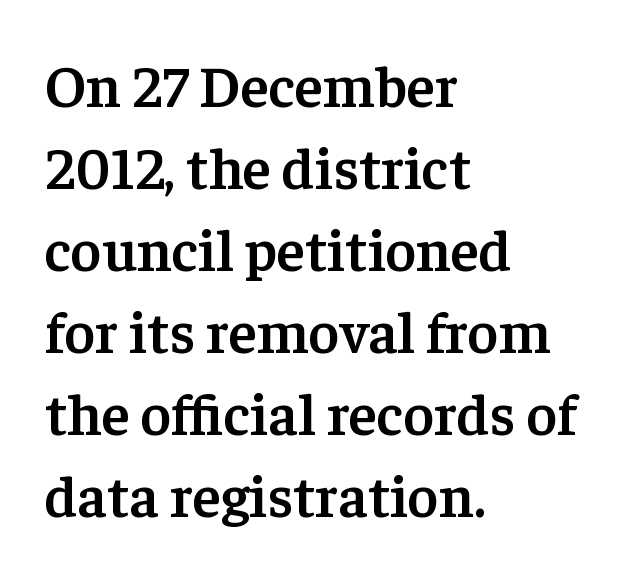
The image shows 59 px semibold serif type, upright; set left-aligned, normal line spacing (1.39x), normal letter spacing, not underlined; low stroke contrast and a medium x-height.
